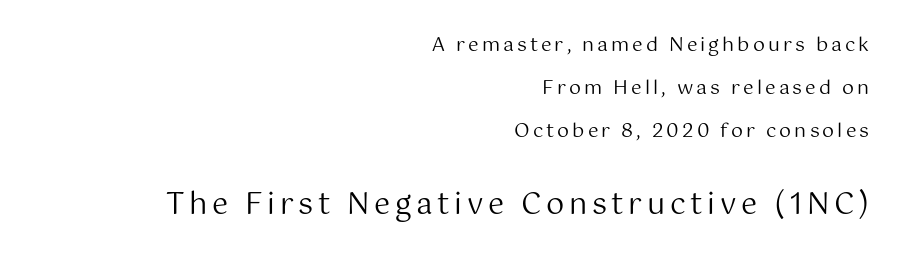
{"serif": "no", "italic": "no", "bold": "no", "weight": "regular", "width": "normal", "stroke_contrast": "medium", "x_height": "medium", "monospaced": "no", "underline": "no", "align": "right", "line_spacing": "loose", "line_spacing_ratio": 2.26, "larger_block": "second", "size_ratio": 1.53, "glyph_px": 29}
